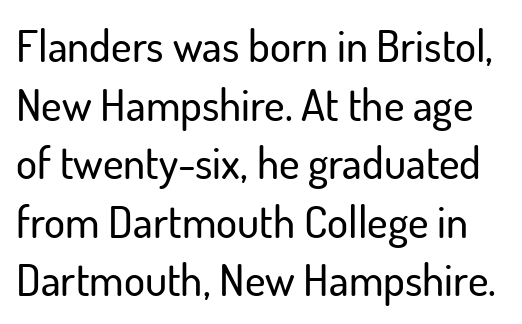
The image shows 44 px sans-serif type, upright; set normal line spacing (1.33x), normal letter spacing, not underlined; low stroke contrast and a small x-height.
